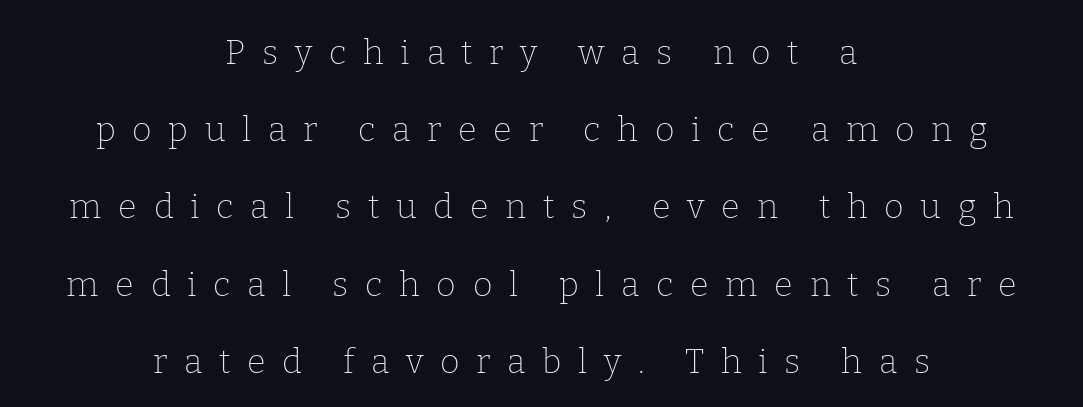
The image shows 34 px thin serif type, upright; set centered, loose line spacing (2.27x), unusually wide letter spacing (+0.49 em), not underlined; low stroke contrast and a medium x-height.
